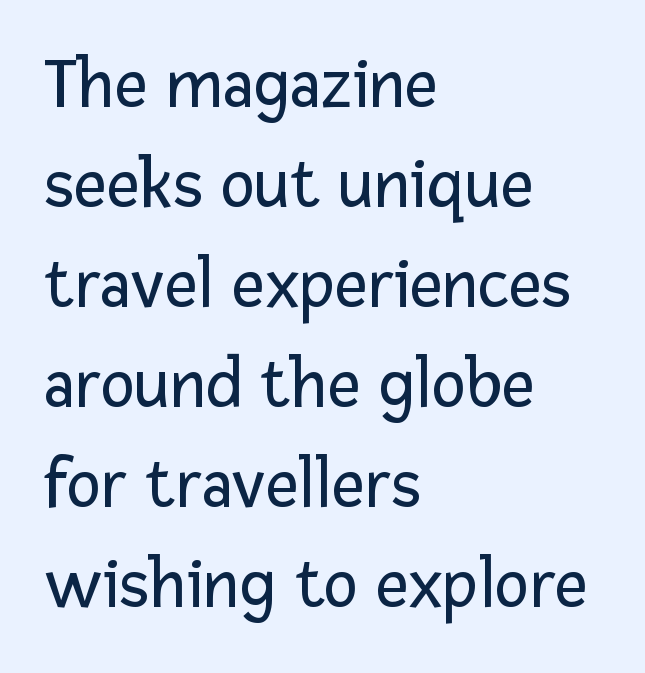
The face used here is proportionally spaced, like ordinary book or web type. One glance says typical: line gaps are just what's usual. The words here are not underlined. In terms of posture, this sample is upright.
